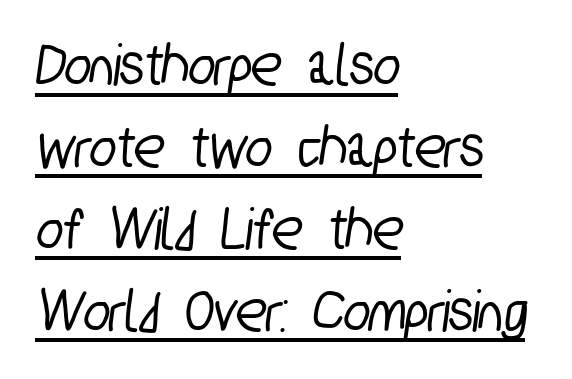
The image shows 62 px condensed sans-serif type; set left-aligned, normal line spacing (1.32x), normal letter spacing, underlined; low stroke contrast and a medium x-height.
